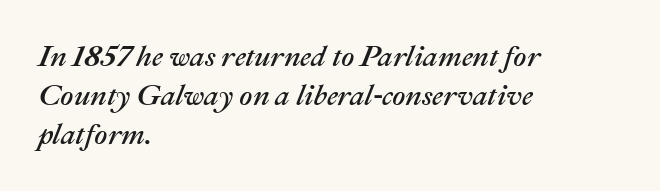
Q: Is the text italic (slanted)? A: Yes, it leans right by about 22 degrees.
Q: Is the text underlined? A: No.
Q: How is the paragraph aligned? A: Left-aligned.
Q: Is the spacing between letters normal or unusually wide? A: Normal.
Q: Is the spacing between lines tight, normal or loose? A: Normal.
Q: Width (condensed, normal, or wide)? A: Normal.
Q: Stroke contrast? A: Medium.
Q: x-height? A: Medium.
Q: Monospaced? A: No.
